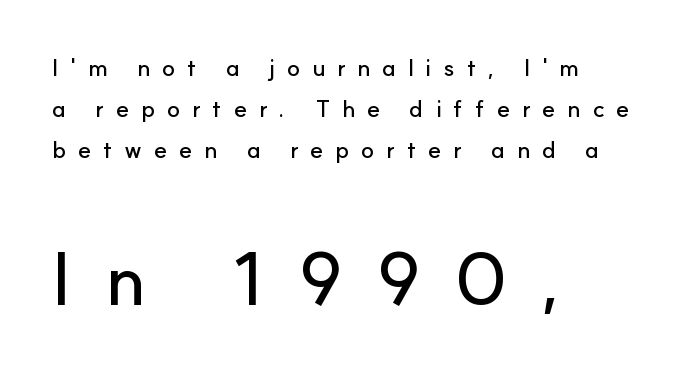
The image shows 72 px sans-serif type, upright; set left-aligned, line spacing 1.71x, unusually wide letter spacing (+0.49 em), not underlined; the second (bottom) block is 3.0x larger; low stroke contrast and a small x-height.
